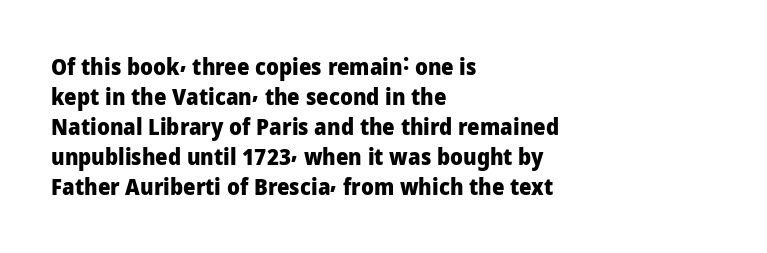
{"italic": "no", "bold": "yes", "underline": "no", "align": "left", "line_spacing": "normal", "line_spacing_ratio": 1.36, "letter_spacing": "normal", "letter_spacing_em": 0.0, "glyph_px": 22}
